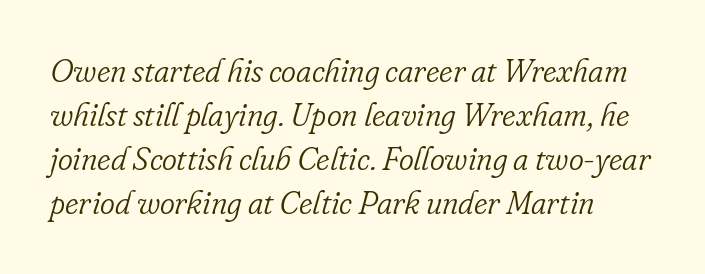
{"serif": "yes", "italic": "yes", "lean": "right", "slant_degrees": 16, "bold": "no", "weight": "light", "width": "normal", "stroke_contrast": "low", "x_height": "small", "monospaced": "no", "underline": "no", "line_spacing": "normal", "line_spacing_ratio": 1.38, "letter_spacing": "normal", "letter_spacing_em": 0.0, "glyph_px": 32}
